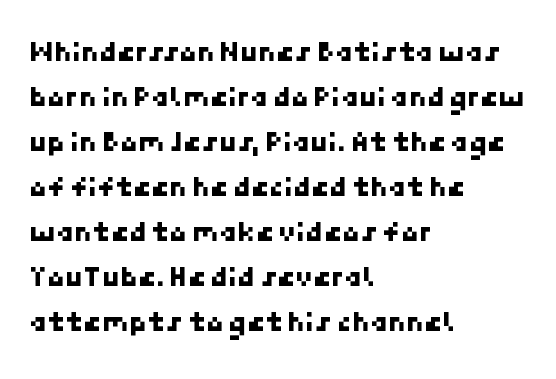
{"serif": "no", "width": "normal", "stroke_contrast": "low", "x_height": "medium", "underline": "no", "align": "left", "line_spacing": "normal", "line_spacing_ratio": 1.55, "letter_spacing": "normal", "letter_spacing_em": 0.0, "glyph_px": 29}
